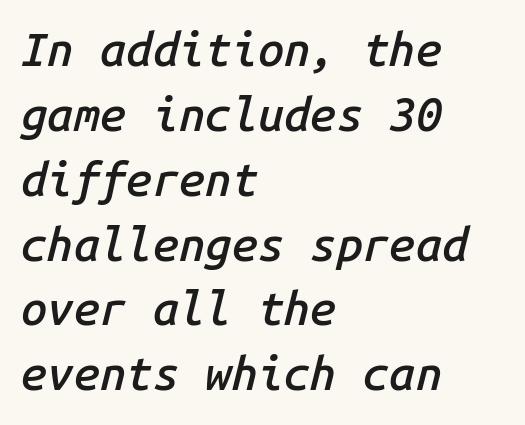
Q: Is the text bold? A: Semi-bold.
Q: Is the text italic (slanted)? A: Yes, it leans right by about 14 degrees.
Q: Is the text underlined? A: No.
Q: How is the paragraph aligned? A: Left-aligned.
Q: Is the spacing between letters normal or unusually wide? A: Normal.
Q: Is the spacing between lines tight, normal or loose? A: Normal.
Q: Width (condensed, normal, or wide)? A: Normal.
Q: Stroke contrast? A: Low.
Q: x-height? A: Medium.
Q: Monospaced? A: Yes.
